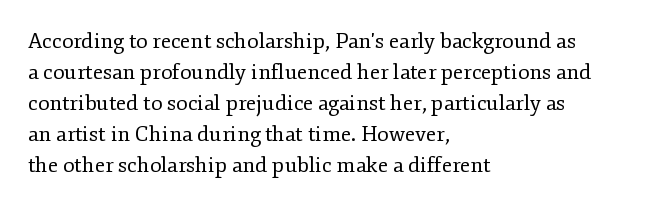
The image shows 21 px text type, upright; set left-aligned, normal line spacing (1.48x), normal letter spacing, not underlined.
